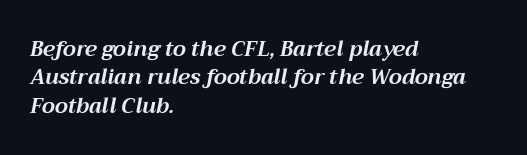
The face used here has a pronounced slope to its letters. The horizontal fit of the characters is conventional and even. A full-strength bold gives these letters their thick strokes. The compositor pushed each line to the left boundary. Descender tails drop into unmarked territory.
